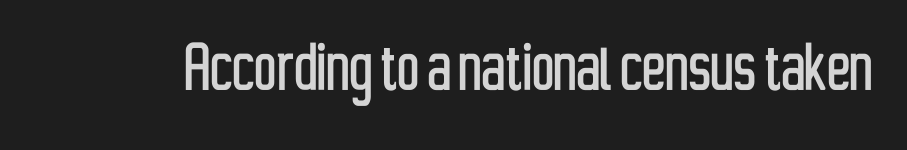
Short note: letters normally spaced. Check under the words: just untouched page. The letters stand upright; this is a roman face. This sample has the flowing, uneven cadence of proportional lettering.
